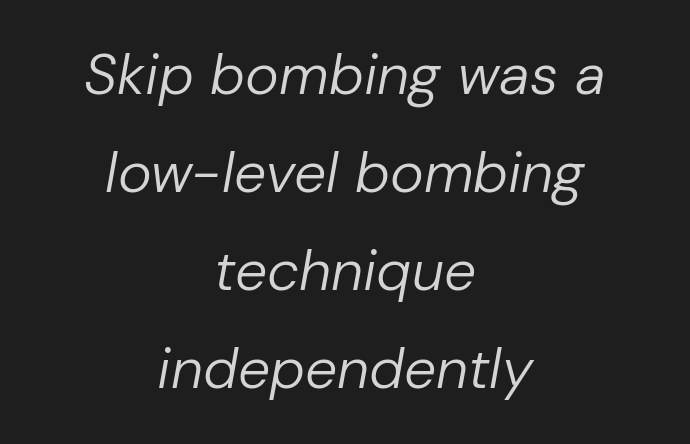
Default kerning and tracking; the words read as compact shapes. Each stroke keeps to a modest, everyday thickness or less. Each row of text sits above clean, open space. A typesetter would call this proportional, since set widths differ per character. Slanted lettering throughout.
